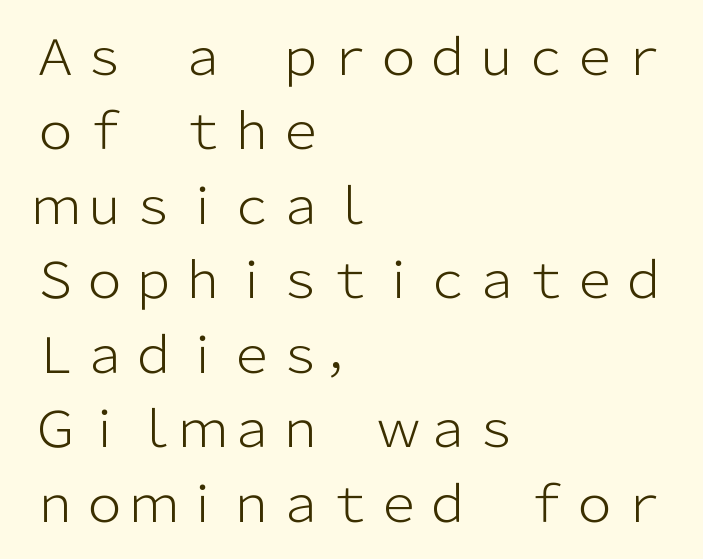
Q: Is the text bold? A: No.
Q: Is the text italic (slanted)? A: No, it is upright.
Q: Is the typeface a serif or a sans-serif typeface? A: Sans-serif.
Q: Is the text underlined? A: No.
Q: How is the paragraph aligned? A: Left-aligned.
Q: Is the spacing between letters normal or unusually wide? A: Normal.
Q: Is the spacing between lines tight, normal or loose? A: Normal.
Q: Width (condensed, normal, or wide)? A: Normal.
Q: Stroke contrast? A: Low.
Q: x-height? A: Medium.
Q: Monospaced? A: No.
